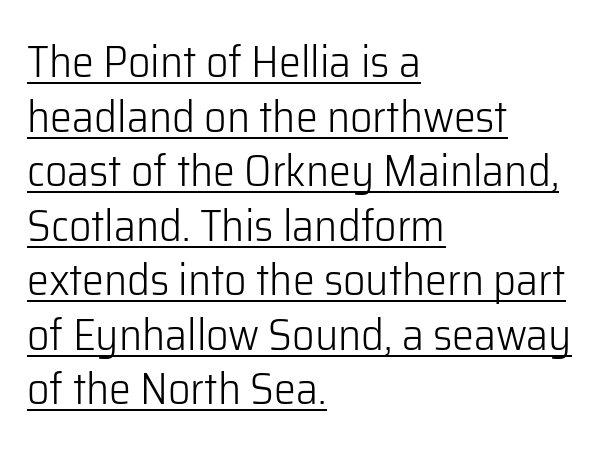
The rendered words wear a rule along their underside. The strokes carry an ordinary text weight at most. Ascenders rise straight up at ninety degrees. This rendering leaves character spacing at its baseline value. Are there feet on the stems? There aren't — it's a sans.
